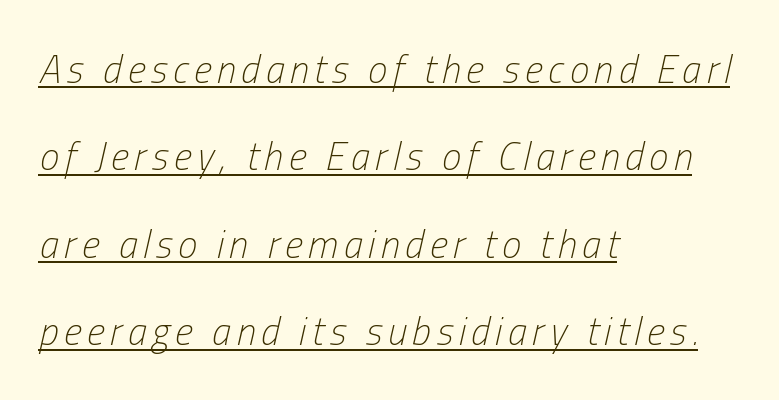
{"italic": "yes", "lean": "right", "slant_degrees": 13, "bold": "no", "weight": "light", "width": "condensed", "stroke_contrast": "low", "x_height": "medium", "monospaced": "no", "underline": "yes", "align": "left", "line_spacing": "loose", "line_spacing_ratio": 2.24, "glyph_px": 39}
